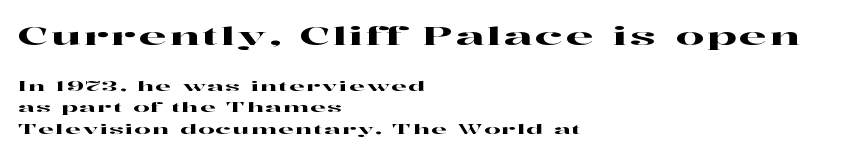
The image shows 25 px text type, upright; set left-aligned, normal line spacing (1.52x), not underlined; the first (top) block is 1.79x larger.
